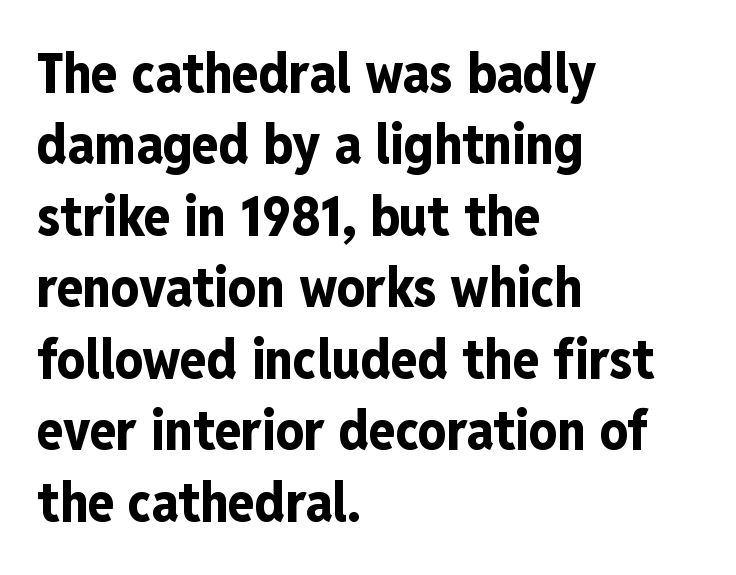
The image shows 55 px bold, condensed sans-serif type, upright; set left-aligned, normal line spacing (1.3x), normal letter spacing, not underlined; low stroke contrast and a medium x-height.
